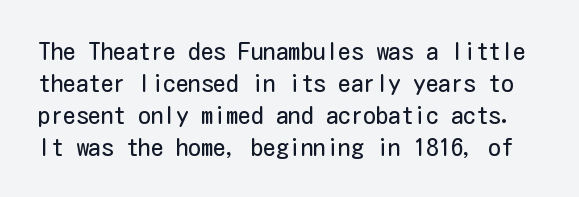
The image shows 25 px text type, upright; set normal line spacing (1.28x), normal letter spacing, not underlined.
